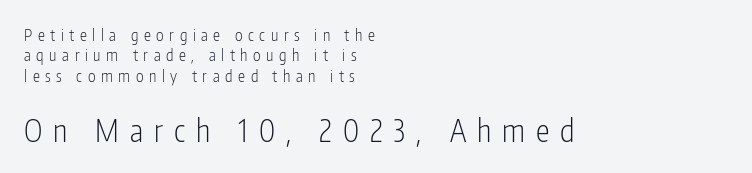
{"serif": "no", "italic": "no", "bold": "no", "weight": "light", "width": "condensed", "stroke_contrast": "low", "x_height": "medium", "monospaced": "no", "underline": "no", "align": "left", "line_spacing": "normal", "line_spacing_ratio": 1.27, "letter_spacing": "wide", "letter_spacing_em": 0.35, "larger_block": "second", "size_ratio": 1.94, "glyph_px": 31}
